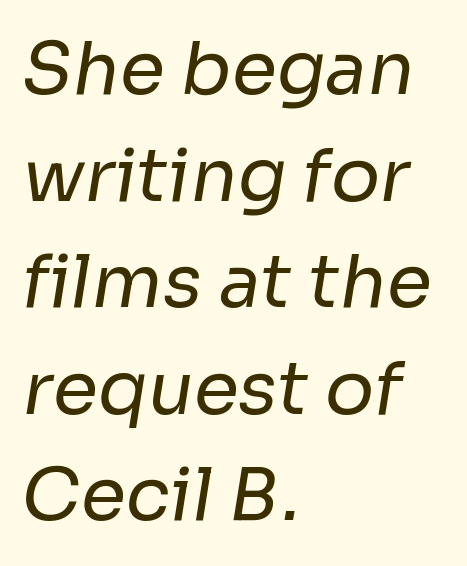
{"serif": "no", "bold": "no", "weight": "regular", "width": "normal", "stroke_contrast": "low", "x_height": "medium", "monospaced": "no", "underline": "no", "align": "left", "line_spacing": "normal", "line_spacing_ratio": 1.46, "letter_spacing": "normal", "letter_spacing_em": 0.0, "glyph_px": 73}
